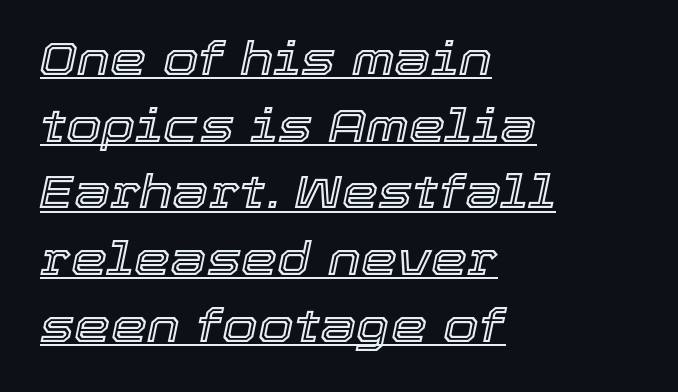
Q: Is the text italic (slanted)? A: Yes, it leans right by about 12 degrees.
Q: Is the text underlined? A: Yes.
Q: How is the paragraph aligned? A: Left-aligned.
Q: Is the spacing between letters normal or unusually wide? A: Normal.
Q: Is the spacing between lines tight, normal or loose? A: Normal.
Q: Width (condensed, normal, or wide)? A: Normal.
Q: x-height? A: Medium.
Q: Monospaced? A: No.
